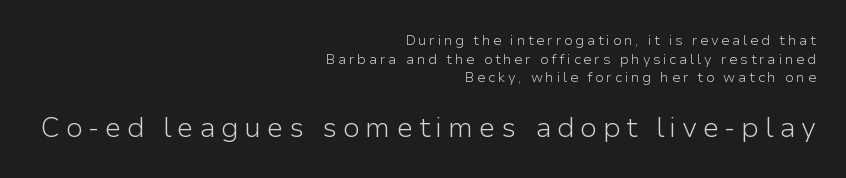
The image shows 28 px light sans-serif type, upright; set right-aligned, normal line spacing (1.33x), not underlined; the second (bottom) block is 2.0x larger; low stroke contrast and a medium x-height.
